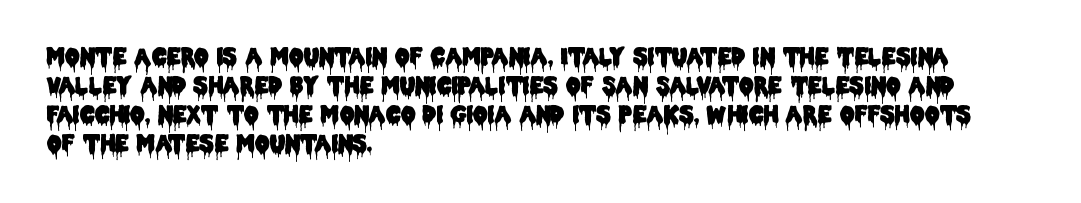
Q: Is the text italic (slanted)? A: No, it is upright.
Q: Is the text underlined? A: No.
Q: How is the paragraph aligned? A: Left-aligned.
Q: Is the spacing between letters normal or unusually wide? A: Normal.
Q: Is the spacing between lines tight, normal or loose? A: Normal.
